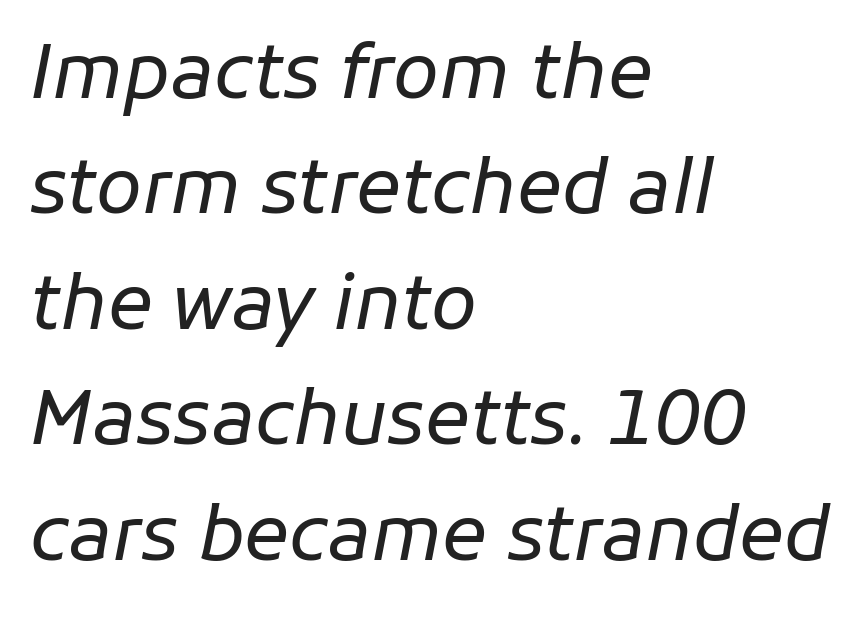
{"italic": "yes", "lean": "right", "slant_degrees": 11, "bold": "no", "weight": "regular", "width": "normal", "stroke_contrast": "low", "x_height": "medium", "monospaced": "no", "underline": "no", "align": "left", "line_spacing": "normal", "line_spacing_ratio": 1.54, "letter_spacing": "normal", "letter_spacing_em": 0.0, "glyph_px": 75}
